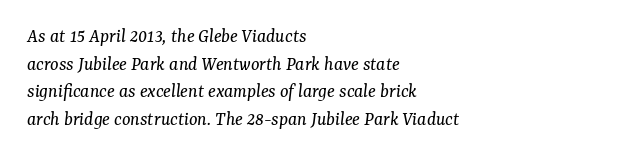
Unmarked baselines from the first word to the last. The text carries the slant typical of an italic or oblique font. Spacing between characters is what you'd get straight out of the box. This block has exactly the height ordinary leading produces.
